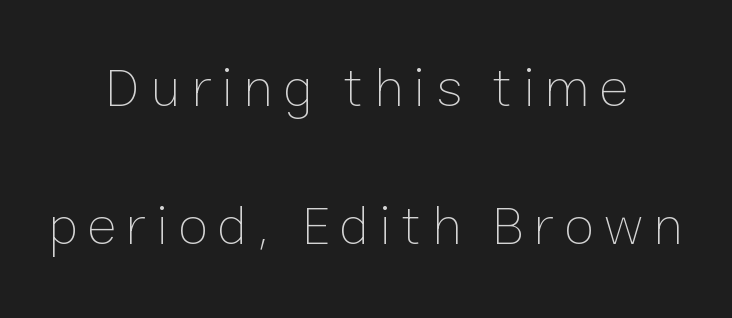
{"italic": "no", "bold": "no", "weight": "thin", "width": "normal", "stroke_contrast": "low", "x_height": "medium", "monospaced": "no", "underline": "no", "align": "center", "line_spacing": "loose", "line_spacing_ratio": 2.47, "glyph_px": 56}
